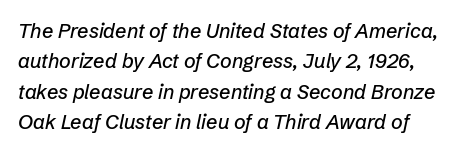
Q: Is the text italic (slanted)? A: Yes, it leans right by about 12 degrees.
Q: Is the text underlined? A: No.
Q: How is the paragraph aligned? A: Left-aligned.
Q: Is the spacing between letters normal or unusually wide? A: Normal.
Q: Is the spacing between lines tight, normal or loose? A: Normal.
